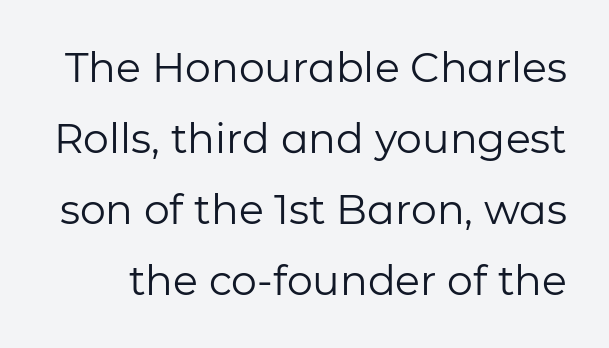
Q: Is the text bold? A: No.
Q: Is the text italic (slanted)? A: No, it is upright.
Q: Is the typeface a serif or a sans-serif typeface? A: Sans-serif.
Q: Is the text underlined? A: No.
Q: Is the spacing between letters normal or unusually wide? A: Normal.
Q: Width (condensed, normal, or wide)? A: Normal.
Q: Stroke contrast? A: Low.
Q: x-height? A: Medium.
Q: Monospaced? A: No.
